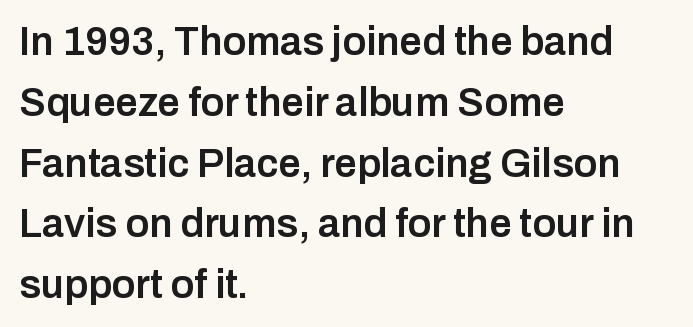
The image shows 40 px semibold sans-serif type, upright; set left-aligned, normal line spacing (1.52x), normal letter spacing, not underlined; low stroke contrast and a medium x-height.
